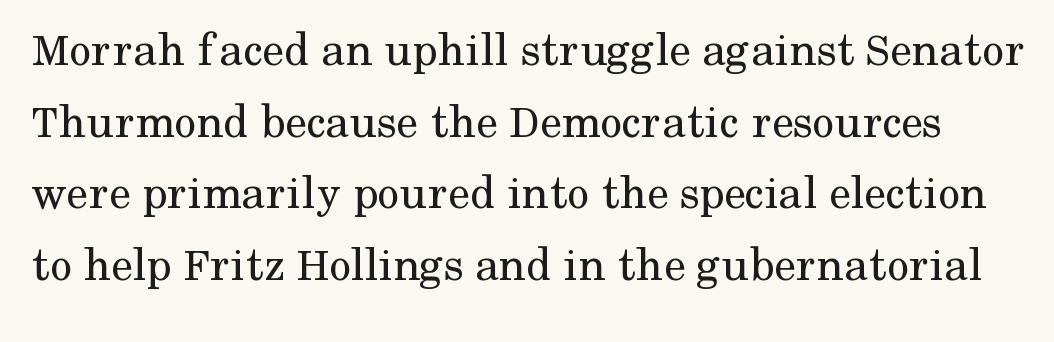
Students, note that the glyphs here touch the page at normal intervals. This sample uses a serif face. Upright lettering throughout. Looks like regular typesetting: each glyph gets only the width it needs. The typesetting does not lean heavy: it is not bold. Regarding leading, the lines here are spaced in the standard way.
